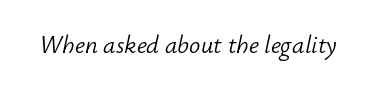
A quiet, ordinary-to-light weight characterises the typeface. A typesetter would call this zero additional tracking. The typography opts for an oblique posture over an upright one. Beneath every word, the page is bare.
